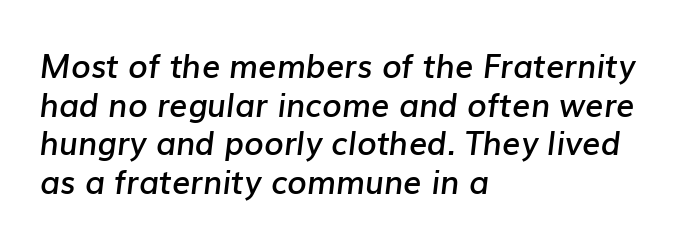
Q: Is the text bold? A: Semi-bold.
Q: Is the text italic (slanted)? A: Yes, it leans right by about 7 degrees.
Q: Is the text underlined? A: No.
Q: How is the paragraph aligned? A: Left-aligned.
Q: Is the spacing between letters normal or unusually wide? A: Normal.
Q: Width (condensed, normal, or wide)? A: Normal.
Q: Stroke contrast? A: Low.
Q: x-height? A: Medium.
Q: Monospaced? A: No.
